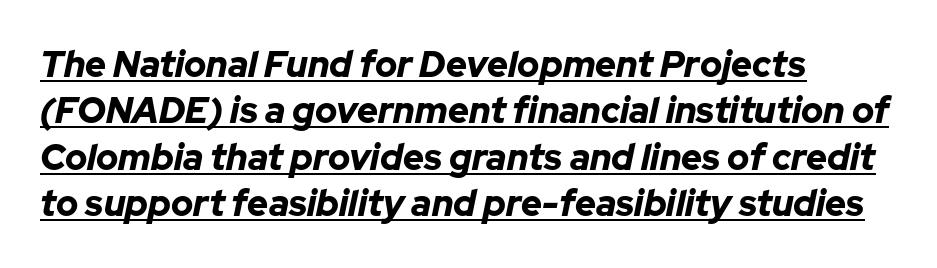
Baseline-to-baseline distance is the conventional proportion of letter height. Horizontal alignment here is leftward, the default for most running prose. Each glyph is drawn with heavy, bold strokes. Emphasis is given by a line drawn under the lettering. The letters sit at their default tracking, neither squeezed nor spread.
